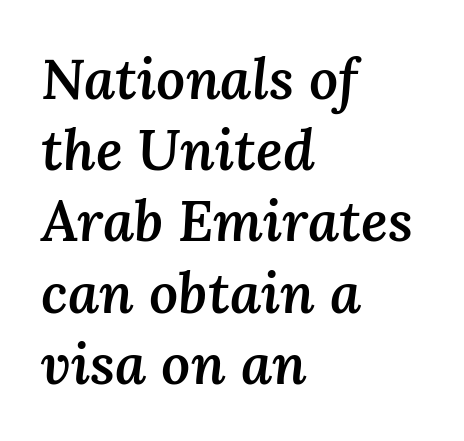
{"italic": "yes", "lean": "right", "slant_degrees": 3, "bold": "semi", "weight": "semibold", "width": "normal", "stroke_contrast": "medium", "x_height": "medium", "monospaced": "no", "underline": "no", "align": "left", "line_spacing": "normal", "line_spacing_ratio": 1.25, "letter_spacing": "normal", "letter_spacing_em": 0.0, "glyph_px": 57}
